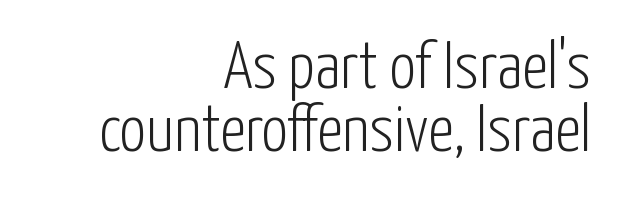
Q: Is the text bold? A: No.
Q: Is the text italic (slanted)? A: No, it is upright.
Q: Is the typeface a serif or a sans-serif typeface? A: Sans-serif.
Q: Is the text underlined? A: No.
Q: How is the paragraph aligned? A: Right-aligned.
Q: Is the spacing between letters normal or unusually wide? A: Normal.
Q: Is the spacing between lines tight, normal or loose? A: Tight.
Q: Width (condensed, normal, or wide)? A: Condensed.
Q: Stroke contrast? A: Low.
Q: x-height? A: Medium.
Q: Monospaced? A: No.
